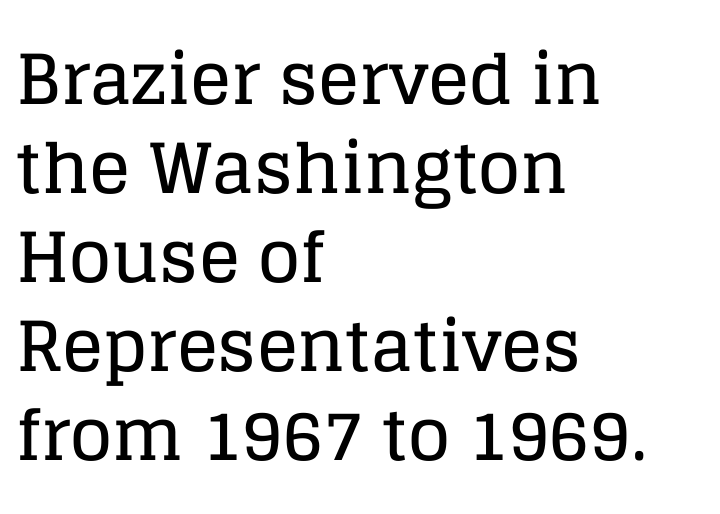
Notice how the stems are strictly vertical — no italics here. Think of a printed novel: that variable character pitch is what you see here. Characters follow at the spacing the type designer built in. Horizontal bands of white between lines are of average thickness. Descenders are the only things crossing below the line.
